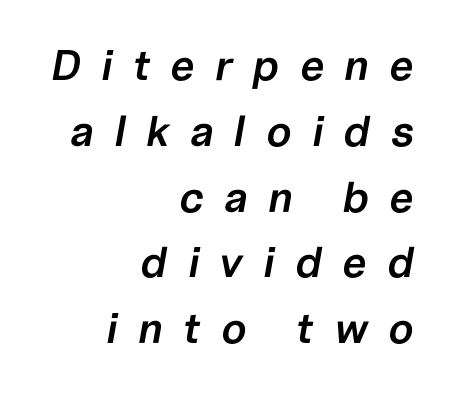
{"italic": "yes", "lean": "right", "slant_degrees": 10, "bold": "semi", "weight": "semibold", "width": "normal", "stroke_contrast": "low", "x_height": "medium", "monospaced": "no", "underline": "no", "align": "right", "line_spacing": "normal", "line_spacing_ratio": 1.53, "letter_spacing": "wide", "letter_spacing_em": 0.47, "glyph_px": 43}
